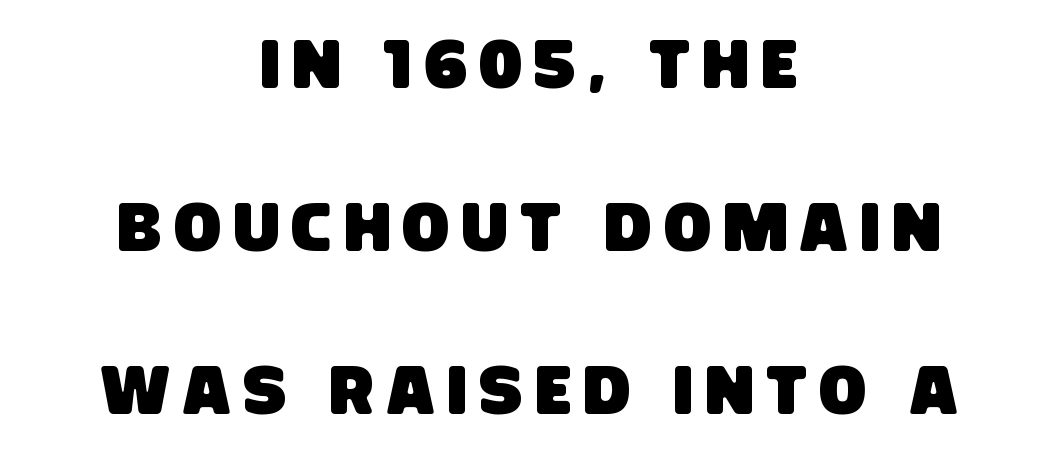
The image shows 69 px condensed sans-serif type; set centered, loose line spacing (2.36x), not underlined; low stroke contrast and a large x-height.
